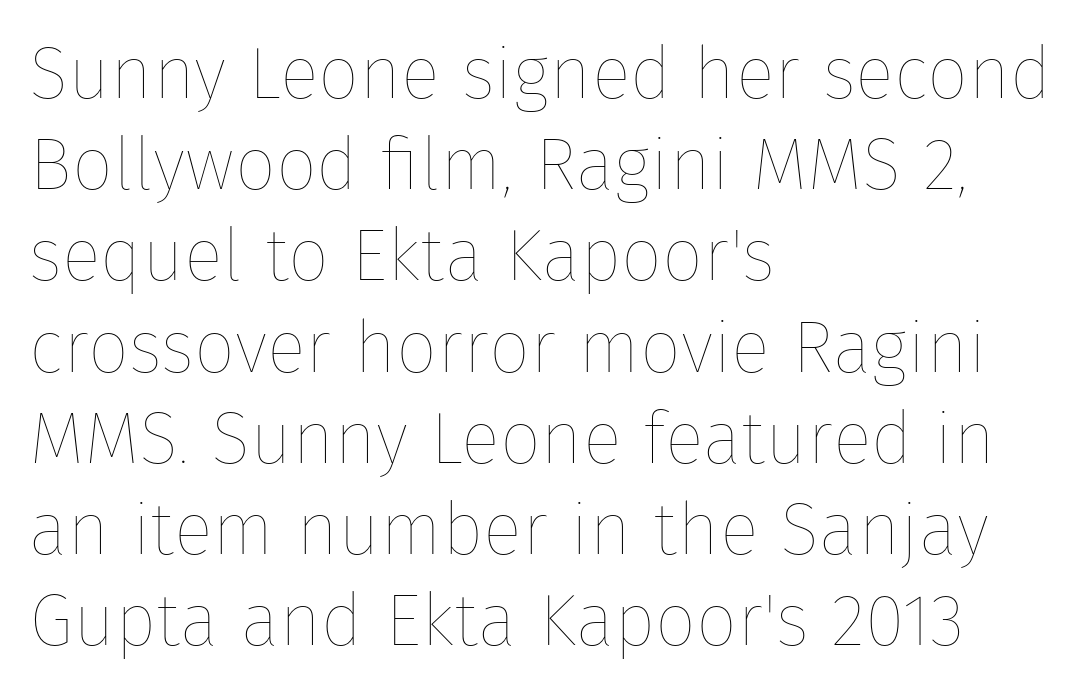
Q: Is the text bold? A: No.
Q: Is the text italic (slanted)? A: No, it is upright.
Q: Is the text underlined? A: No.
Q: How is the paragraph aligned? A: Left-aligned.
Q: Is the spacing between letters normal or unusually wide? A: Normal.
Q: Is the spacing between lines tight, normal or loose? A: Normal.
Q: Width (condensed, normal, or wide)? A: Normal.
Q: Stroke contrast? A: Low.
Q: x-height? A: Medium.
Q: Monospaced? A: No.
